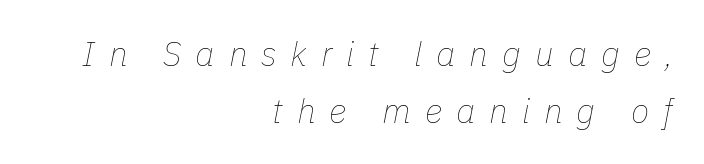
Weight: in the light-to-regular range. Emphasis-style slanted type is in use. Substantial extra tracking has been applied to these lines. The space directly below the letters is spotless. The passage shown is typed in a proportional face where columns would drift.
